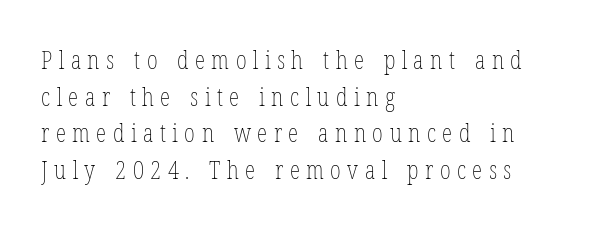
Descenders are the only things crossing below the line. Is there much room between lines? A standard amount, neither cramped nor airy. Vertical strokes here are truly vertical. Stem width sits at or under what a default text font uses.
